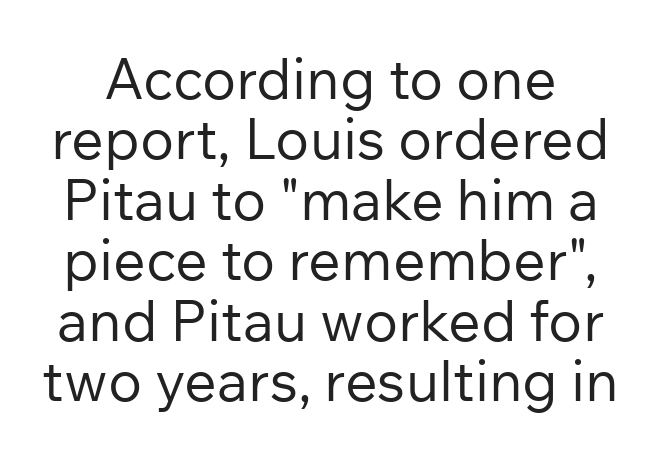
Q: Is the text bold? A: No.
Q: Is the text italic (slanted)? A: No, it is upright.
Q: Is the typeface a serif or a sans-serif typeface? A: Sans-serif.
Q: Is the text underlined? A: No.
Q: Is the spacing between letters normal or unusually wide? A: Normal.
Q: Is the spacing between lines tight, normal or loose? A: Tight.
Q: Width (condensed, normal, or wide)? A: Normal.
Q: Stroke contrast? A: Low.
Q: x-height? A: Medium.
Q: Monospaced? A: No.
